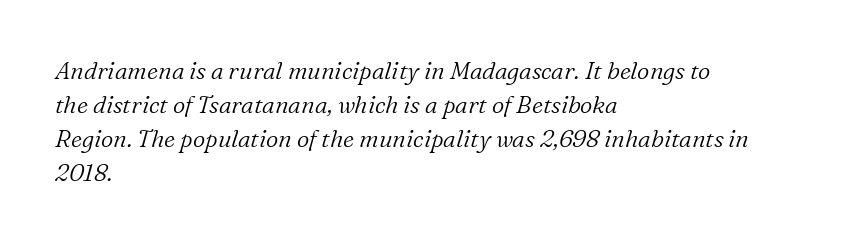
{"italic": "yes", "lean": "right", "slant_degrees": 16, "bold": "no", "underline": "no", "align": "left", "line_spacing": "normal", "line_spacing_ratio": 1.41, "letter_spacing": "normal", "letter_spacing_em": 0.0, "glyph_px": 24}
